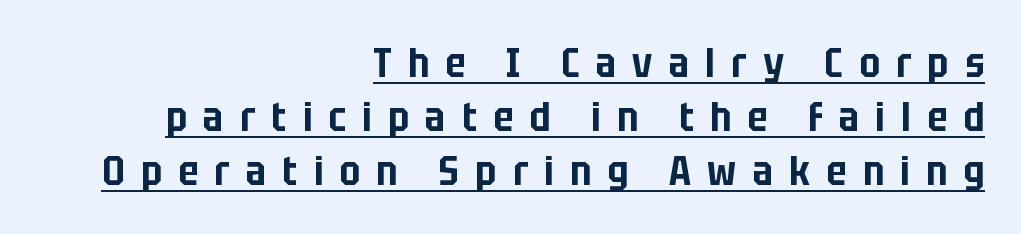
{"serif": "no", "italic": "no", "width": "condensed", "stroke_contrast": "low", "x_height": "large", "monospaced": "no", "underline": "yes", "align": "right", "line_spacing": "normal", "line_spacing_ratio": 1.35, "letter_spacing": "wide", "letter_spacing_em": 0.41, "glyph_px": 40}
